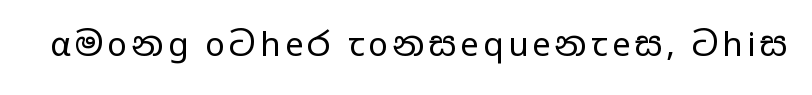
Ordinary non-slanted type is in use. Proportional: the letters do not fall into vertical columns. Anything drawn beneath the words? Only blank space. Stroke mass is kept to a normal reading level or below. Grotesque or geometric, the face here clearly has no serifs.
